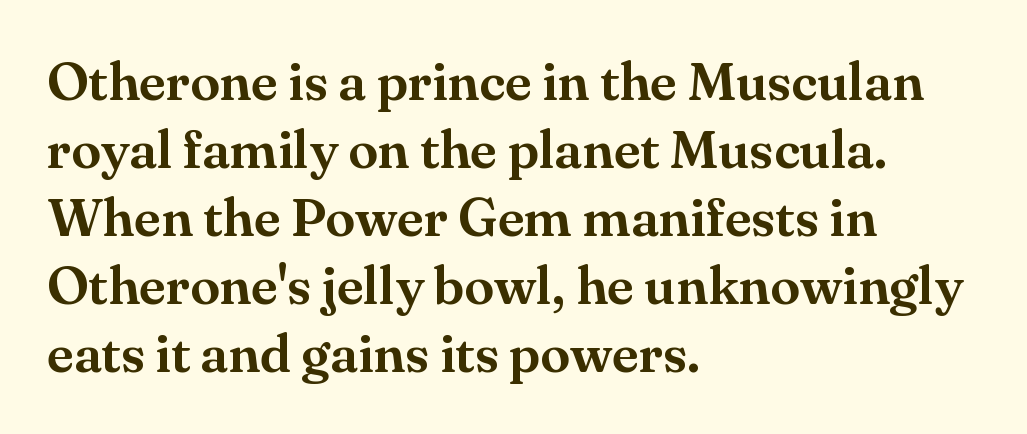
The image shows 54 px serif type, upright; set left-aligned, normal line spacing (1.26x), normal letter spacing, not underlined; medium stroke contrast and a small x-height.
